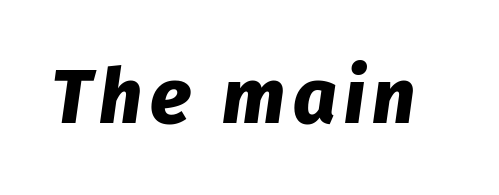
When letters slant like this, we call the style italic. The zone under the glyphs is completely vacant. Do the characters align in a grid? No, the font is proportional. The passage shown is emphatically bold.
